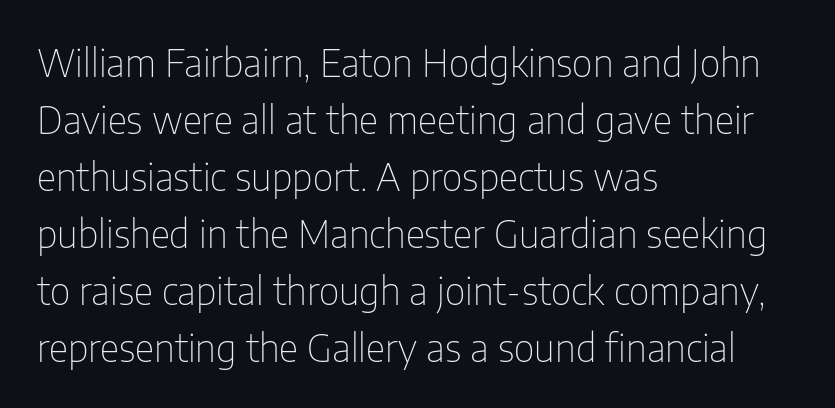
The image shows 38 px thin, condensed sans-serif type, upright; set left-aligned, normal line spacing (1.5x), normal letter spacing, not underlined; low stroke contrast and a medium x-height.
